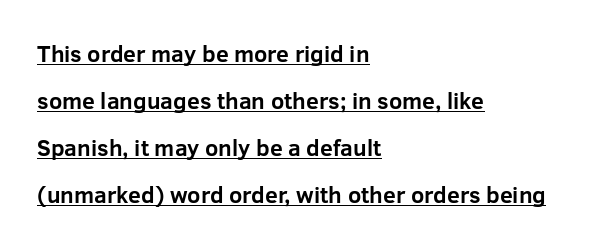
{"italic": "no", "bold": "yes", "underline": "yes", "align": "left", "line_spacing": "loose", "line_spacing_ratio": 2.05, "letter_spacing": "normal", "letter_spacing_em": 0.0, "glyph_px": 23}
